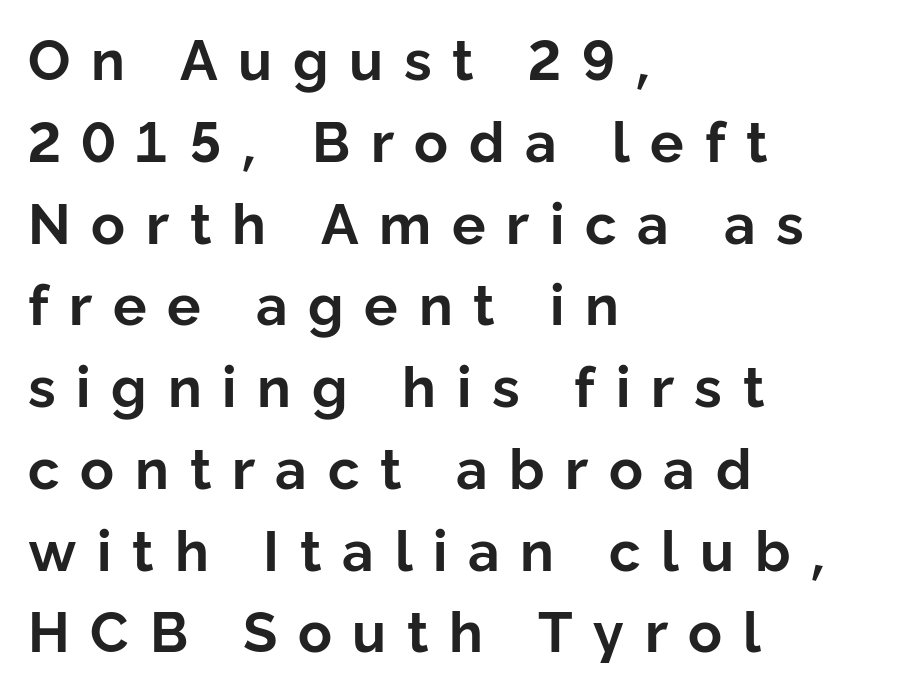
The rendering uses a bold face; every stroke is thick and dark. A bare baseline throughout the passage. Observe the absence of serifs on each vertical stroke in this sample. The compositor pushed each line to the left boundary.
